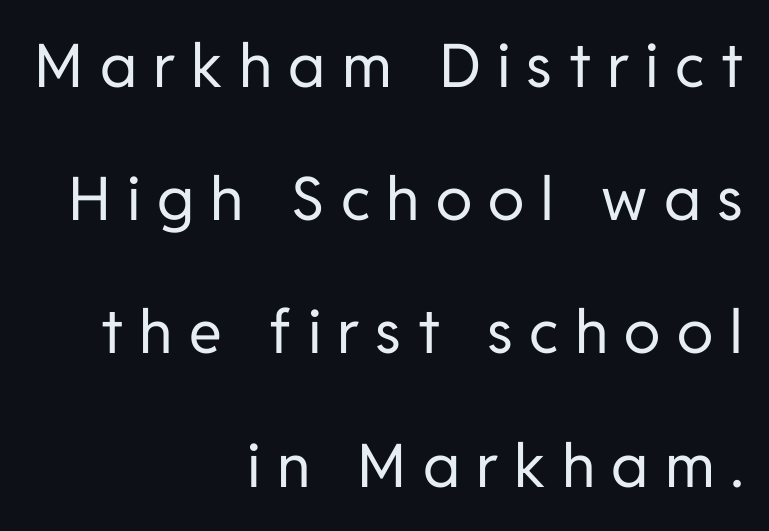
The image shows 60 px regular-weight sans-serif type, upright; set right-aligned, loose line spacing (2.22x), unusually wide letter spacing (+0.27 em), not underlined; low stroke contrast and a medium x-height.
